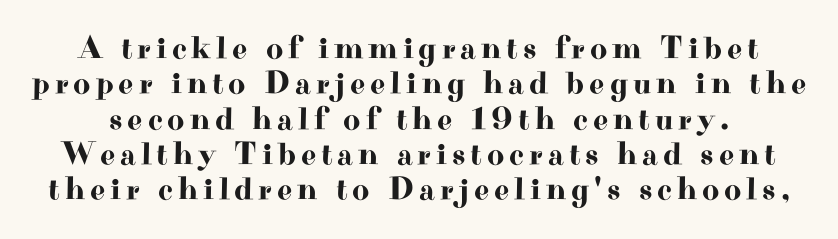
{"serif": "yes", "italic": "no", "width": "wide", "stroke_contrast": "high", "x_height": "small", "monospaced": "no", "underline": "no", "line_spacing": "tight", "line_spacing_ratio": 1.07, "glyph_px": 33}
